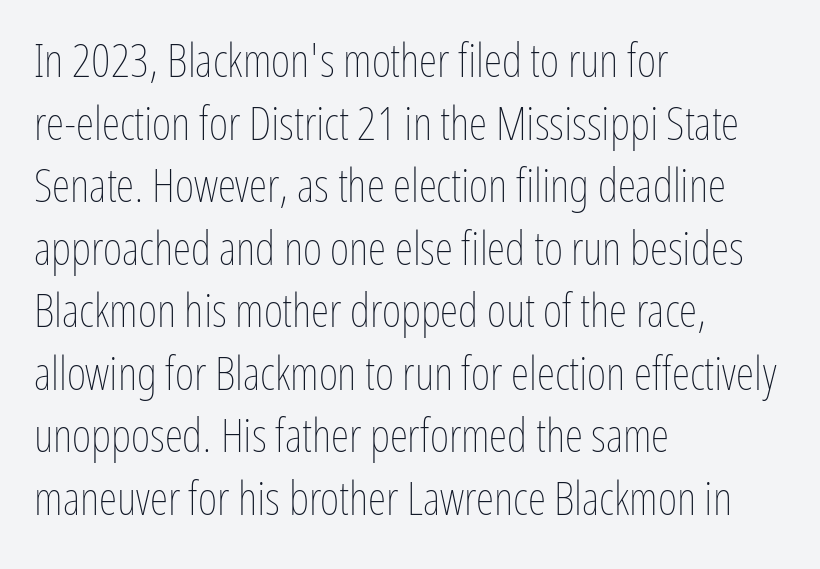
These lines keep a tight, regular rhythm from letter to letter. Beneath every word, the page is bare. What's the leading like? Ordinary, nothing unusual. Summary of weight: not heavy and not bold. The letters advance in unequal steps, a hallmark of proportional type.
